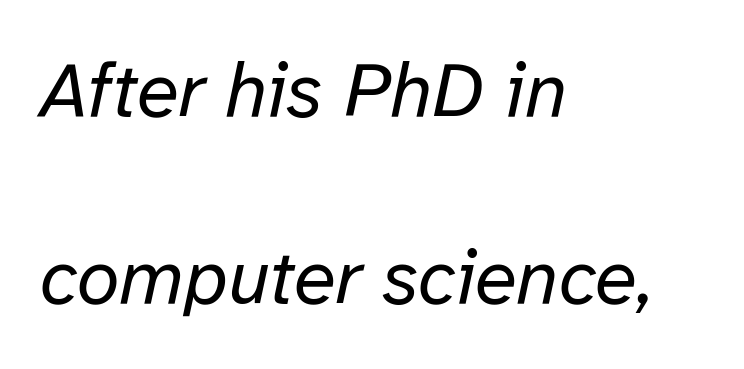
{"italic": "yes", "lean": "right", "slant_degrees": 12, "bold": "no", "weight": "regular", "width": "normal", "stroke_contrast": "low", "x_height": "medium", "monospaced": "no", "underline": "no", "align": "left", "line_spacing": "loose", "line_spacing_ratio": 2.43, "letter_spacing": "normal", "letter_spacing_em": 0.0, "glyph_px": 77}
